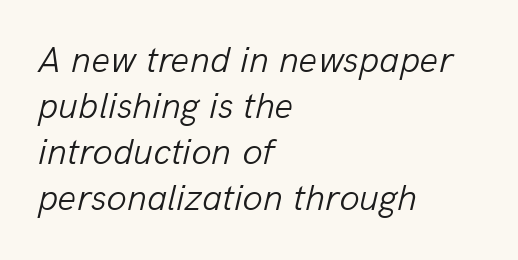
The image shows 37 px light type, italic (leaning right); set left-aligned, line spacing 1.24x, normal letter spacing, not underlined; low stroke contrast and a medium x-height.
